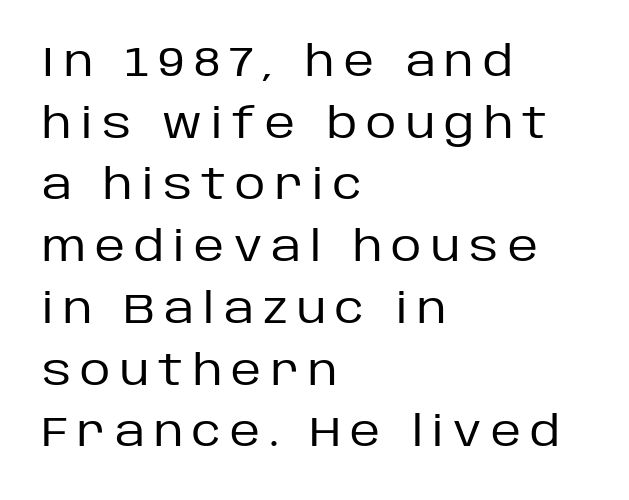
Q: Is the text bold? A: No.
Q: Is the text italic (slanted)? A: No, it is upright.
Q: Is the typeface a serif or a sans-serif typeface? A: Sans-serif.
Q: Is the text underlined? A: No.
Q: How is the paragraph aligned? A: Left-aligned.
Q: Is the spacing between letters normal or unusually wide? A: Unusually wide.
Q: Is the spacing between lines tight, normal or loose? A: Normal.
Q: Width (condensed, normal, or wide)? A: Normal.
Q: Stroke contrast? A: Low.
Q: x-height? A: Large.
Q: Monospaced? A: No.
